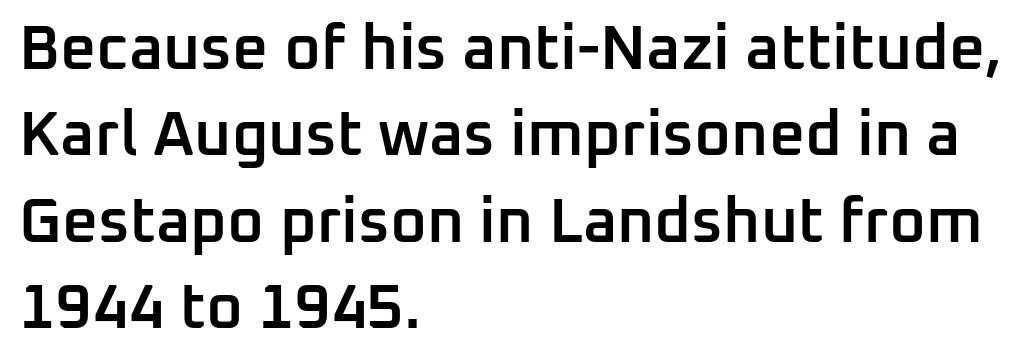
Short and long lines alike share a common starting point at left. Characters remain perfectly vertical along every line. Varying glyph widths throughout — classic text-font behaviour. Anything drawn beneath the words? Only blank space.
